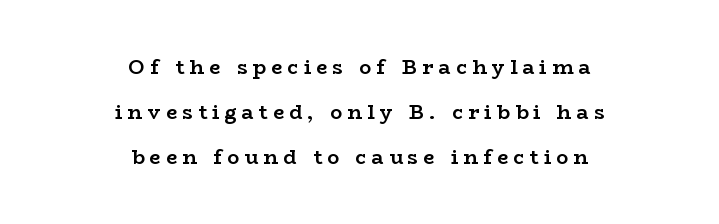
{"italic": "no", "bold": "yes", "underline": "no", "align": "center", "line_spacing": "loose", "line_spacing_ratio": 2.25, "letter_spacing": "wide", "letter_spacing_em": 0.26, "glyph_px": 20}
